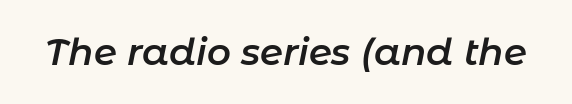
{"italic": "yes", "lean": "right", "slant_degrees": 11, "bold": "semi", "weight": "semibold", "width": "normal", "stroke_contrast": "low", "x_height": "medium", "monospaced": "no", "underline": "no", "letter_spacing": "normal", "letter_spacing_em": 0.0, "glyph_px": 37}
